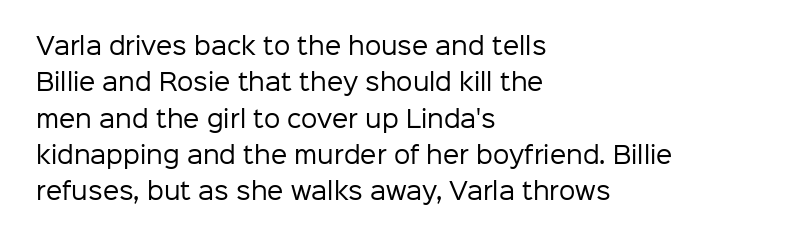
Q: Is the text bold? A: No.
Q: Is the text italic (slanted)? A: No, it is upright.
Q: Is the text underlined? A: No.
Q: How is the paragraph aligned? A: Left-aligned.
Q: Is the spacing between letters normal or unusually wide? A: Normal.
Q: Is the spacing between lines tight, normal or loose? A: Normal.
